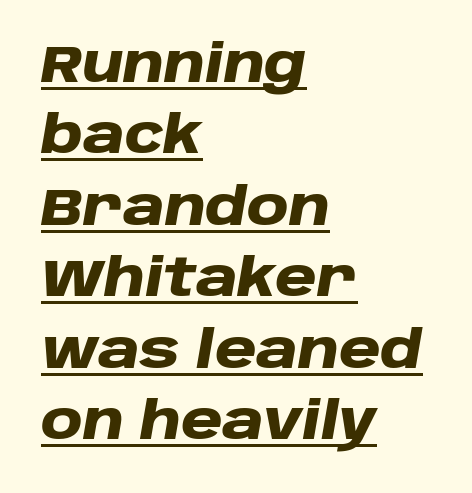
Caption: lettering with a line underneath. Rows of type keep a routine distance in the vertical direction. Words appear dense and cohesive because spacing is normal. The rendering uses natural spacing where letterforms have individual widths. Does the weight exceed regular? Yes, all the way to bold.
